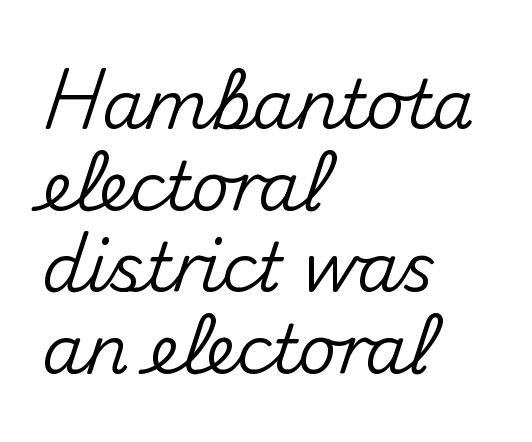
Students, note that the glyphs here touch the page at normal intervals. Beneath every word, the page is bare. Font category for this specimen: sans-serif. Character widths vary here, with narrow letters taking less room than wide ones. The ragged edge is on the right, which tells us the setting is flush left.
